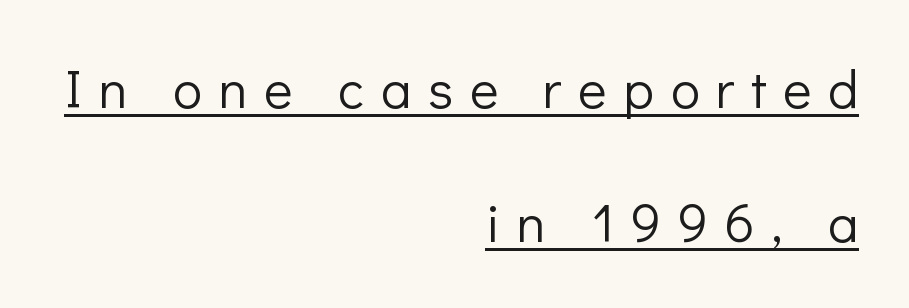
Q: Is the text bold? A: No.
Q: Is the text italic (slanted)? A: No, it is upright.
Q: Is the typeface a serif or a sans-serif typeface? A: Sans-serif.
Q: Is the text underlined? A: Yes.
Q: How is the paragraph aligned? A: Right-aligned.
Q: Is the spacing between letters normal or unusually wide? A: Unusually wide.
Q: Is the spacing between lines tight, normal or loose? A: Loose.
Q: Width (condensed, normal, or wide)? A: Normal.
Q: Stroke contrast? A: Low.
Q: x-height? A: Medium.
Q: Monospaced? A: No.
